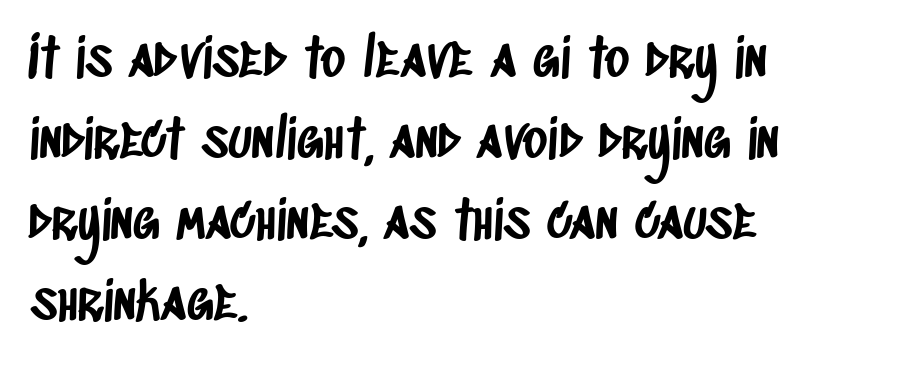
The image shows 53 px condensed sans-serif type; set left-aligned, normal line spacing (1.53x), normal letter spacing, not underlined; low stroke contrast and a large x-height.
